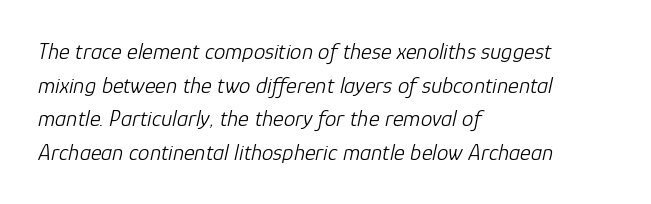
{"italic": "yes", "lean": "right", "slant_degrees": 12, "bold": "no", "underline": "no", "align": "left", "line_spacing": "normal", "line_spacing_ratio": 1.46, "letter_spacing": "normal", "letter_spacing_em": 0.0, "glyph_px": 23}
